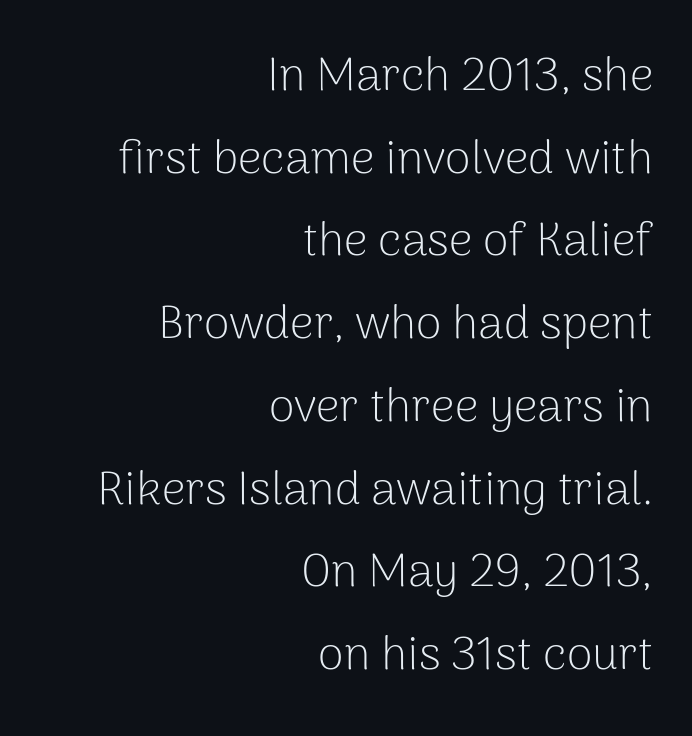
The image shows 47 px light sans-serif type, upright; set right-aligned, line spacing 1.76x, normal letter spacing, not underlined; low stroke contrast and a medium x-height.
